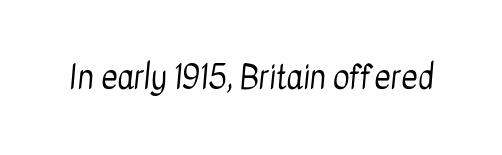
The image shows 32 px regular-weight, condensed sans-serif type; set normal letter spacing, not underlined; low stroke contrast and a medium x-height.
